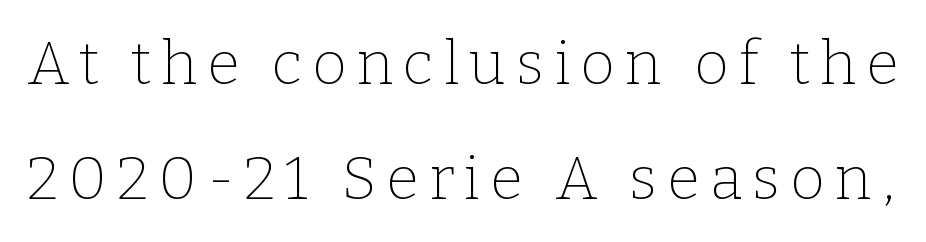
Designer's note — italics off, roman on. Do the characters align in a grid? No, the font is proportional. Plain, unruled lines of type. Unlike a clean sans, this face finishes its strokes with serifs. Caption: face not bold, strokes unweighted.
